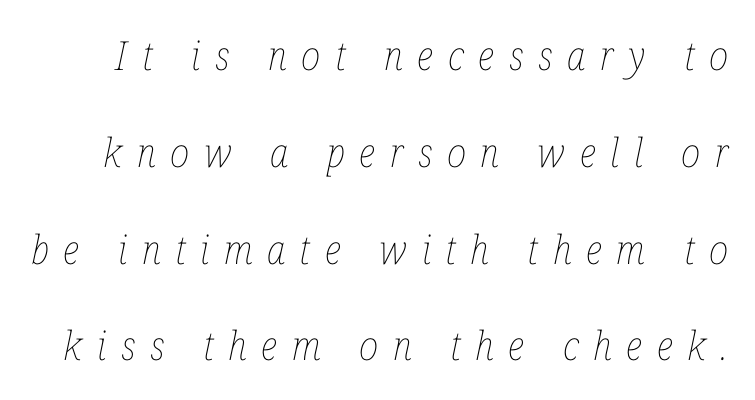
The line texture is sparse and dotted thanks to wide tracking. Character widths vary here, with narrow letters taking less room than wide ones. Regarding leading, the lines here are spaced well apart. This reads as an unemphasized weight, regular at the heaviest.
